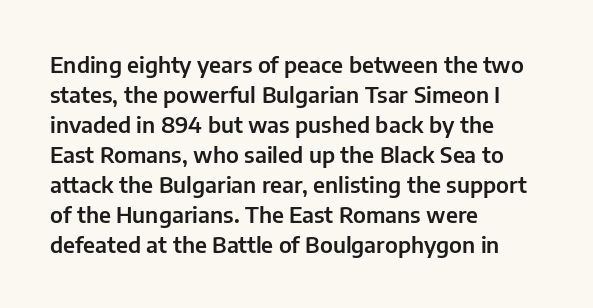
Decoration check: the copy has no underline. A roman cut, with each character standing at attention. The line-height multiplier appears to be the usual default. In CSS terms this would be text-align: left. Words appear dense and cohesive because spacing is normal.
